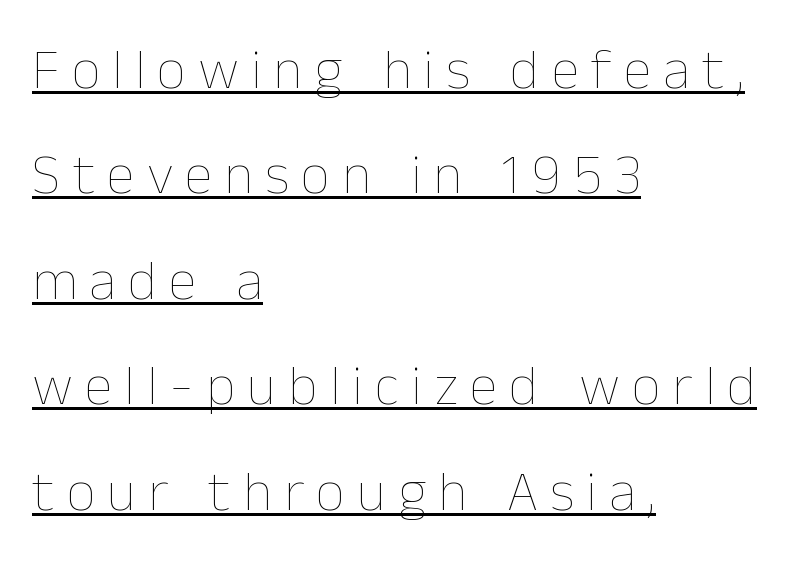
The rendering uses natural spacing where letterforms have individual widths. This is the regular roman posture of the typeface. Horizontally, the lines are justified to the leading edge only. There is plenty of visible air inserted between adjacent glyphs. The weight would be labelled regular, book, light, or lighter still.
